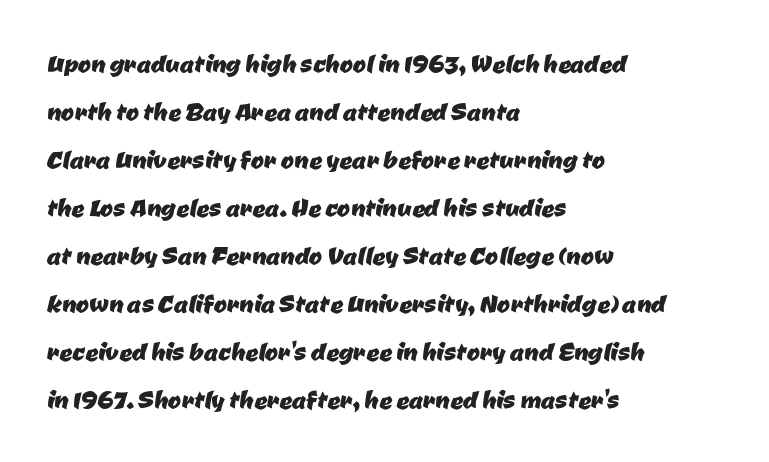
The image shows 32 px sans-serif type; set left-aligned, normal line spacing (1.5x), normal letter spacing, not underlined; low stroke contrast and a medium x-height.
